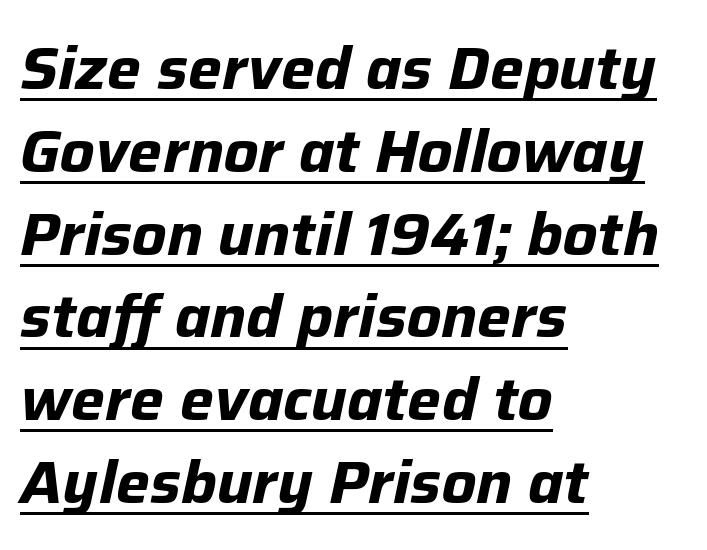
This is oblique type, the kind used for emphasis or titles. Strong, thick strokes mark this as bold type. Line starts are locked; line ends wander. Evenly set lines give the paragraph a standard silhouette.
